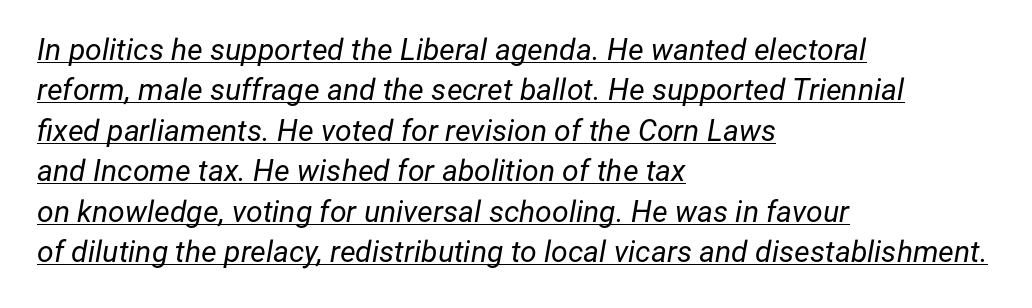
{"italic": "yes", "lean": "right", "slant_degrees": 12, "bold": "no", "weight": "regular", "width": "normal", "stroke_contrast": "low", "x_height": "medium", "monospaced": "no", "underline": "yes", "align": "left", "line_spacing": "normal", "line_spacing_ratio": 1.35, "letter_spacing": "normal", "letter_spacing_em": 0.0, "glyph_px": 30}
